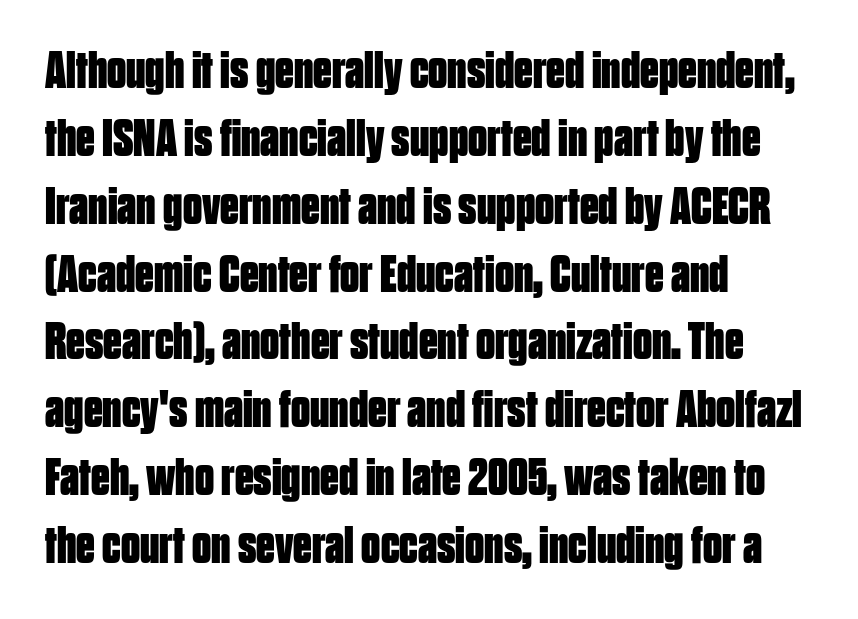
Q: Is the text bold? A: Yes.
Q: Is the text italic (slanted)? A: No, it is upright.
Q: Is the typeface a serif or a sans-serif typeface? A: Sans-serif.
Q: Is the text underlined? A: No.
Q: How is the paragraph aligned? A: Left-aligned.
Q: Is the spacing between letters normal or unusually wide? A: Normal.
Q: Is the spacing between lines tight, normal or loose? A: Normal.
Q: Width (condensed, normal, or wide)? A: Condensed.
Q: Stroke contrast? A: Low.
Q: x-height? A: Large.
Q: Monospaced? A: No.
